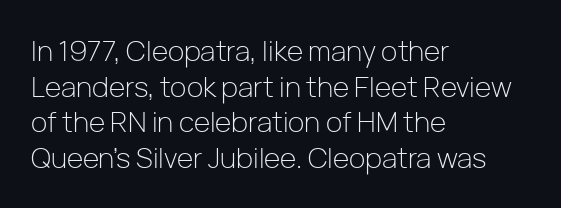
The horizontal fit of the characters is conventional and even. Left-aligned paragraph, ragged on the right. No word sits above an underline. Note the varied advance widths — an 'i' is clearly narrower than an 'm'.
